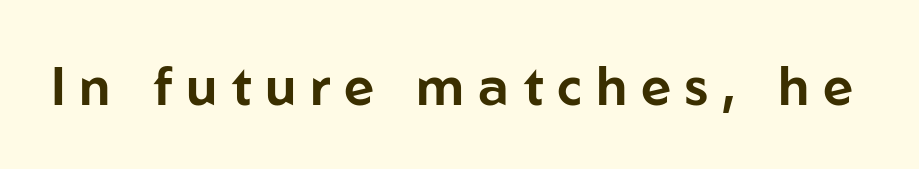
Each row of text sits above clean, open space. The letters stand upright; this is a roman face. The text was rendered using a sans face with plain stroke endings. This sample has the flowing, uneven cadence of proportional lettering. Observe the wide spacing: letters keep a clear distance from each other.
